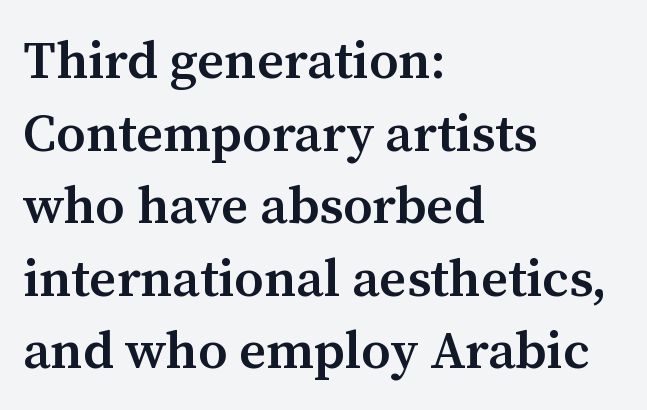
{"serif": "yes", "italic": "no", "bold": "semi", "weight": "semibold", "width": "normal", "stroke_contrast": "medium", "x_height": "medium", "monospaced": "no", "underline": "no", "align": "left", "line_spacing": "normal", "line_spacing_ratio": 1.37, "letter_spacing": "normal", "letter_spacing_em": 0.0, "glyph_px": 53}
